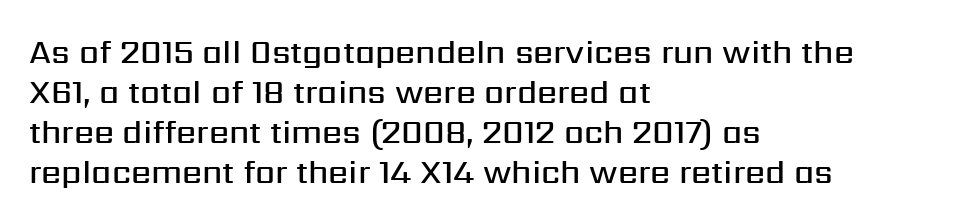
Q: Is the text bold? A: Semi-bold.
Q: Is the text italic (slanted)? A: No, it is upright.
Q: Is the typeface a serif or a sans-serif typeface? A: Sans-serif.
Q: Is the text underlined? A: No.
Q: How is the paragraph aligned? A: Left-aligned.
Q: Is the spacing between letters normal or unusually wide? A: Normal.
Q: Is the spacing between lines tight, normal or loose? A: Normal.
Q: Width (condensed, normal, or wide)? A: Normal.
Q: Stroke contrast? A: Medium.
Q: x-height? A: Medium.
Q: Monospaced? A: No.
